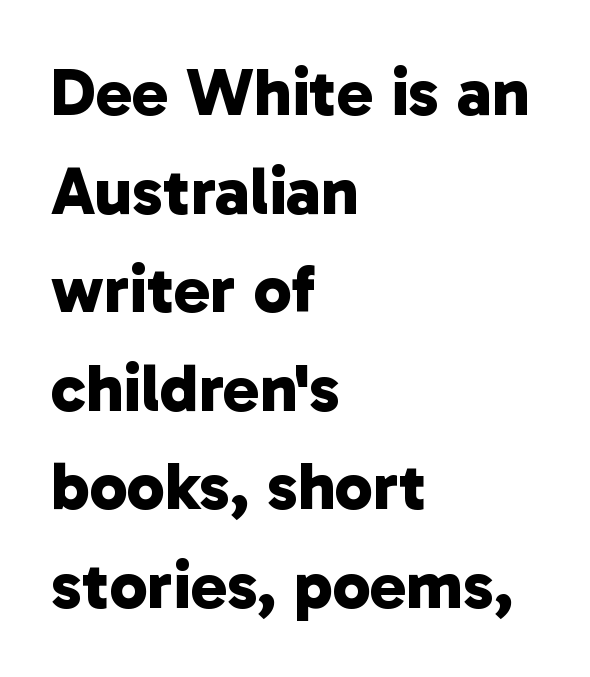
{"serif": "no", "bold": "yes", "weight": "bold", "width": "normal", "stroke_contrast": "low", "x_height": "medium", "monospaced": "no", "underline": "no", "align": "left", "line_spacing": "normal", "line_spacing_ratio": 1.45, "letter_spacing": "normal", "letter_spacing_em": 0.0, "glyph_px": 68}
